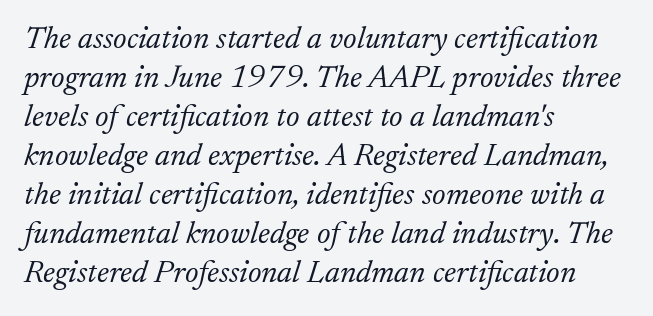
The image shows 32 px light serif type, italic (leaning right); set left-aligned, line spacing 1.22x, normal letter spacing, not underlined; low stroke contrast and a small x-height.
